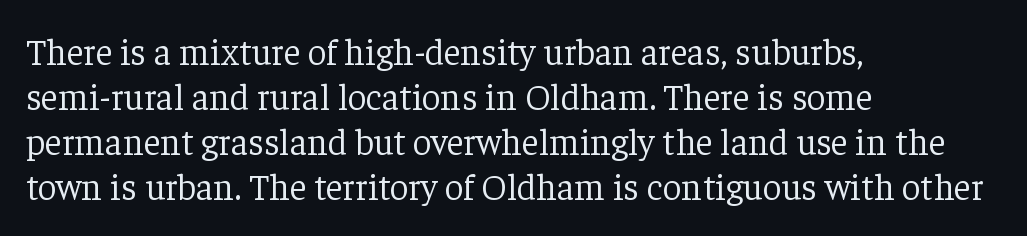
Q: Is the text bold? A: No.
Q: Is the text italic (slanted)? A: No, it is upright.
Q: Is the typeface a serif or a sans-serif typeface? A: Serif.
Q: Is the text underlined? A: No.
Q: How is the paragraph aligned? A: Left-aligned.
Q: Is the spacing between letters normal or unusually wide? A: Normal.
Q: Width (condensed, normal, or wide)? A: Normal.
Q: Stroke contrast? A: Low.
Q: x-height? A: Medium.
Q: Monospaced? A: No.
